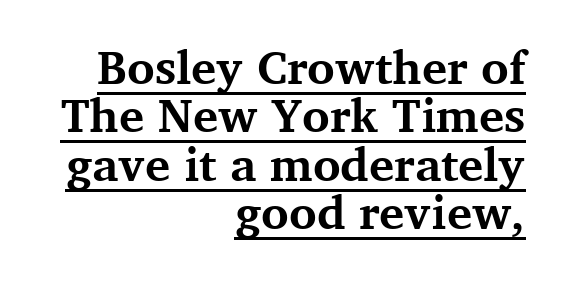
The image shows 47 px bold serif type, upright; set right-aligned, tight line spacing (1.03x), normal letter spacing, underlined; medium stroke contrast and a medium x-height.
